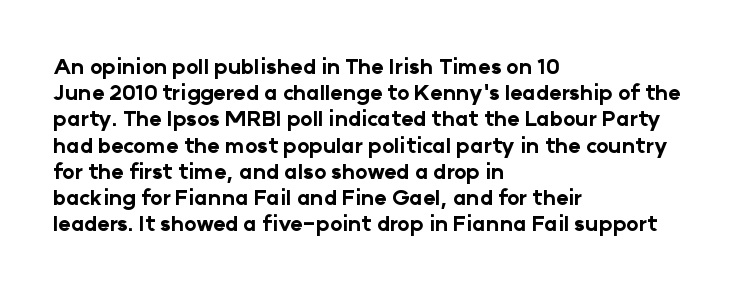
The image shows 21 px bold type, upright; set left-aligned, normal line spacing (1.25x), normal letter spacing, not underlined.
